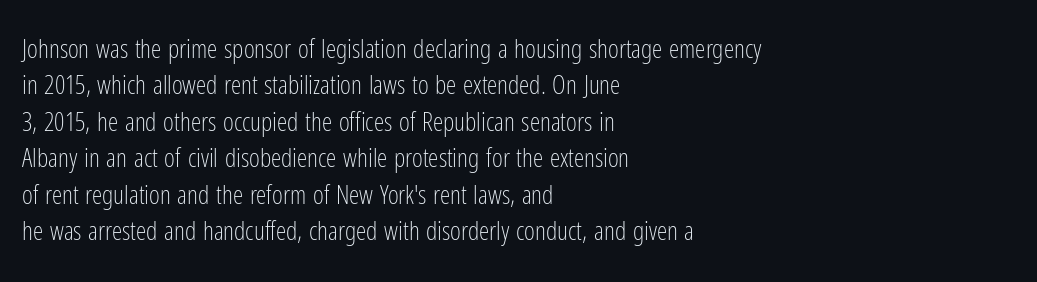
The image shows 26 px text type, upright; set left-aligned, normal line spacing (1.4x), normal letter spacing, not underlined.
